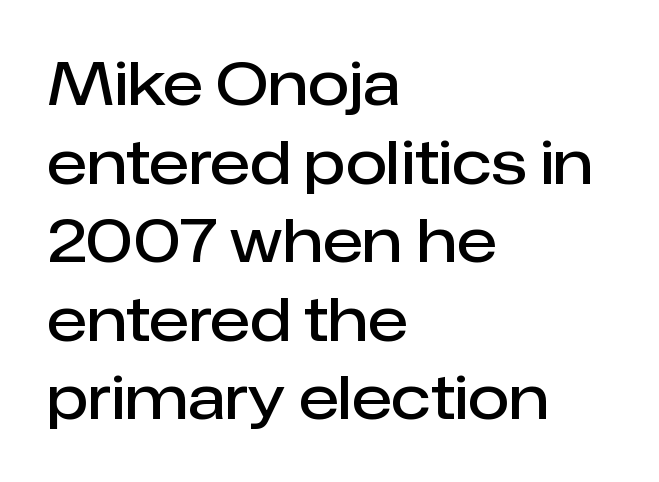
Q: Is the text bold? A: Semi-bold.
Q: Is the text italic (slanted)? A: No, it is upright.
Q: Is the typeface a serif or a sans-serif typeface? A: Sans-serif.
Q: Is the text underlined? A: No.
Q: How is the paragraph aligned? A: Left-aligned.
Q: Is the spacing between letters normal or unusually wide? A: Normal.
Q: Is the spacing between lines tight, normal or loose? A: Normal.
Q: Width (condensed, normal, or wide)? A: Normal.
Q: Stroke contrast? A: Low.
Q: x-height? A: Medium.
Q: Monospaced? A: No.
